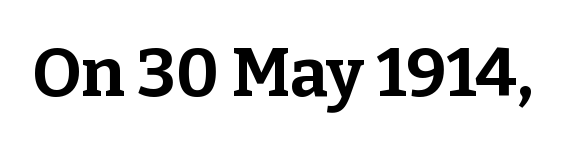
{"serif": "yes", "italic": "no", "bold": "yes", "weight": "bold", "width": "normal", "stroke_contrast": "low", "x_height": "medium", "monospaced": "no", "underline": "no", "letter_spacing": "normal", "letter_spacing_em": 0.0, "glyph_px": 68}
